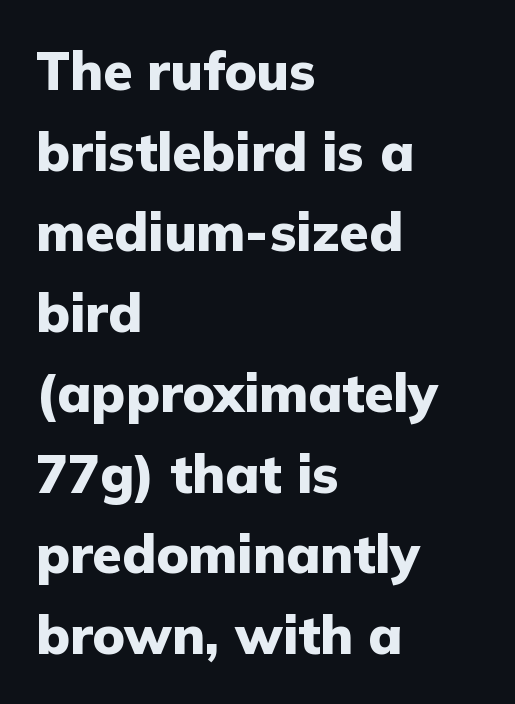
Looks like regular typesetting: each glyph gets only the width it needs. Italic? Not at all — the glyphs are vertical. Observe the ordinary spacing: letters are neighbours, not strangers. The typesetter chose a ragged-right arrangement here. Stroke terminals: plain, sans-serif. Does the leading feel generous? No, just average.
